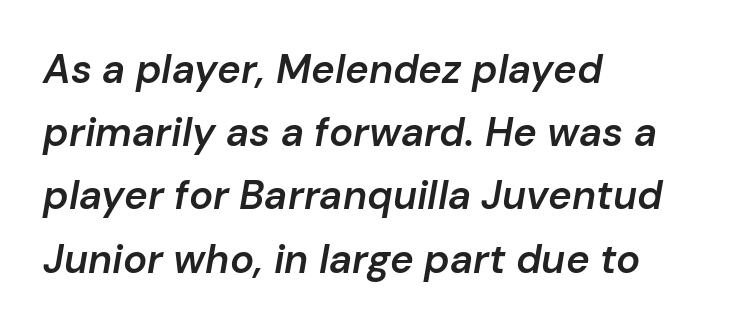
{"italic": "yes", "lean": "right", "slant_degrees": 10, "bold": "semi", "weight": "semibold", "width": "normal", "stroke_contrast": "low", "x_height": "medium", "monospaced": "no", "underline": "no", "align": "left", "line_spacing": "normal", "line_spacing_ratio": 1.58, "letter_spacing": "normal", "letter_spacing_em": 0.0, "glyph_px": 40}
